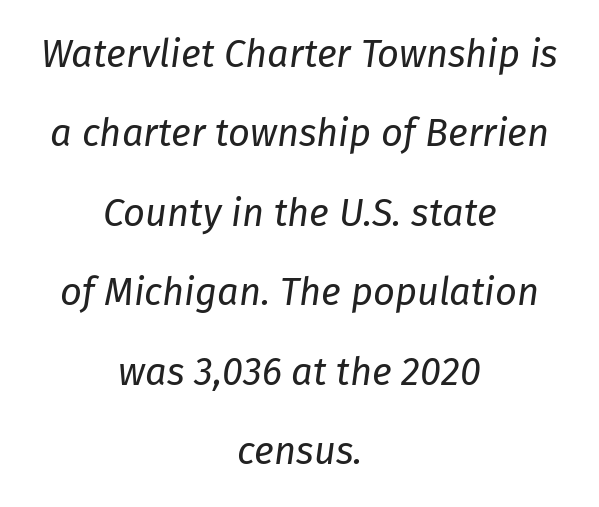
Q: Is the text bold? A: No.
Q: Is the text italic (slanted)? A: Yes, it leans right by about 8 degrees.
Q: Is the text underlined? A: No.
Q: How is the paragraph aligned? A: Centered.
Q: Is the spacing between letters normal or unusually wide? A: Normal.
Q: Is the spacing between lines tight, normal or loose? A: Loose.
Q: Width (condensed, normal, or wide)? A: Normal.
Q: Stroke contrast? A: Low.
Q: x-height? A: Medium.
Q: Monospaced? A: No.
